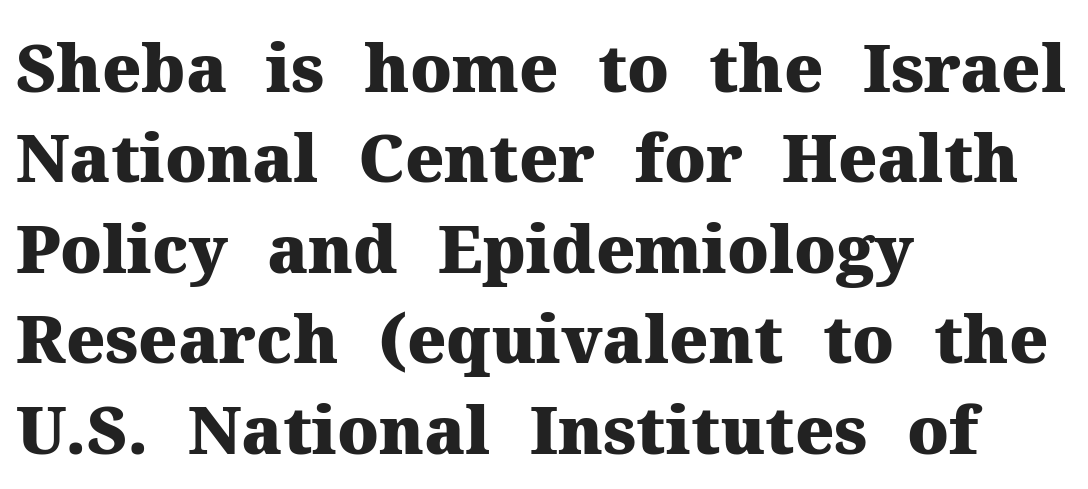
{"serif": "yes", "italic": "no", "bold": "yes", "weight": "heavy", "width": "normal", "stroke_contrast": "medium", "x_height": "medium", "monospaced": "no", "underline": "no", "align": "left", "line_spacing": "normal", "line_spacing_ratio": 1.37, "letter_spacing": "normal", "letter_spacing_em": 0.0, "glyph_px": 66}
